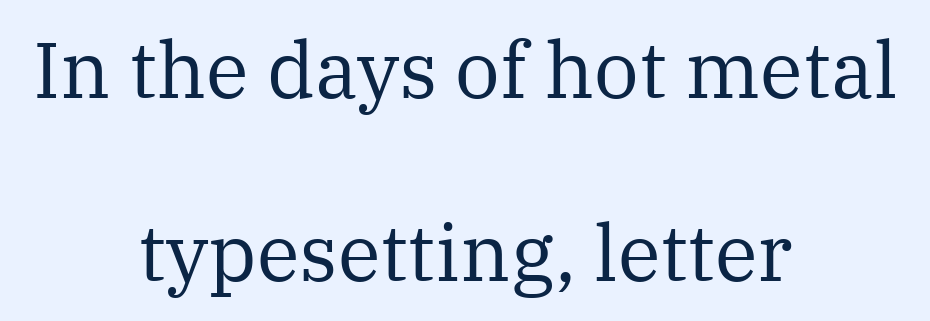
Check where the strokes stop: tiny serifs finish them off. Only glyphs here, with clear space below each row. Neither beginnings nor endings align; midpoints do. In terms of posture, this sample is upright.
